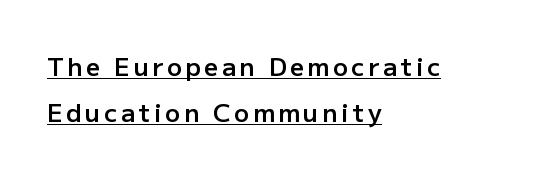
The image shows 25 px text type, upright; set left-aligned, line spacing 1.83x, underlined.
